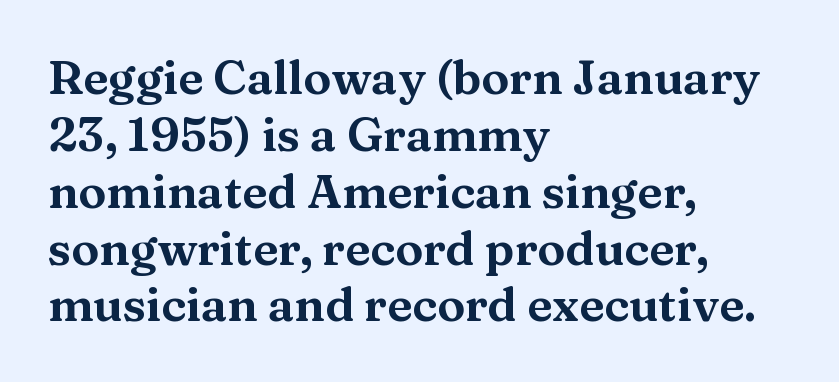
{"serif": "yes", "italic": "no", "width": "wide", "stroke_contrast": "medium", "x_height": "medium", "monospaced": "no", "underline": "no", "align": "left", "line_spacing_ratio": 1.21, "letter_spacing": "normal", "letter_spacing_em": 0.0, "glyph_px": 47}
